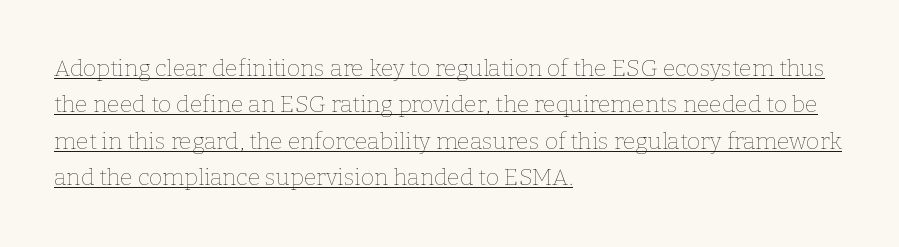
A baseline rule has been typeset under these characters. One-word summary of the alignment: left. The type is set solid horizontally, with unmodified tracking. Evenly set lines give the paragraph a standard silhouette. This reads as an unemphasized weight, regular at the heaviest.
